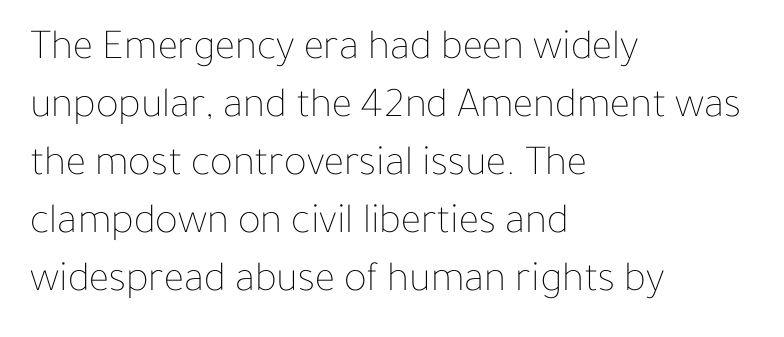
The image shows 43 px thin type, upright; set left-aligned, normal line spacing (1.35x), normal letter spacing, not underlined; low stroke contrast and a medium x-height.
